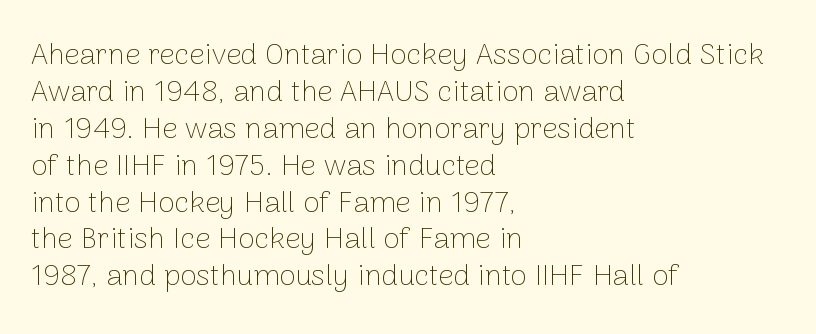
The image shows 30 px thin sans-serif type, upright; set left-aligned, line spacing 1.23x, normal letter spacing, not underlined; low stroke contrast and a medium x-height.
